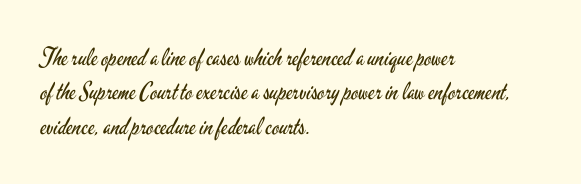
The image shows 24 px text type; set left-aligned, normal line spacing (1.43x), normal letter spacing, not underlined.
